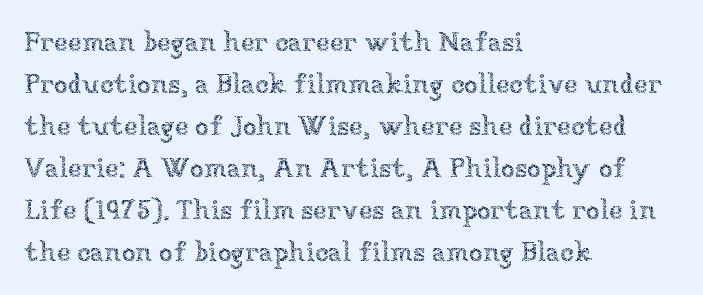
Q: Is the text bold? A: No.
Q: Is the text italic (slanted)? A: No, it is upright.
Q: Is the text underlined? A: No.
Q: How is the paragraph aligned? A: Left-aligned.
Q: Is the spacing between letters normal or unusually wide? A: Normal.
Q: Is the spacing between lines tight, normal or loose? A: Normal.
Q: Width (condensed, normal, or wide)? A: Normal.
Q: Stroke contrast? A: Low.
Q: x-height? A: Medium.
Q: Monospaced? A: No.
